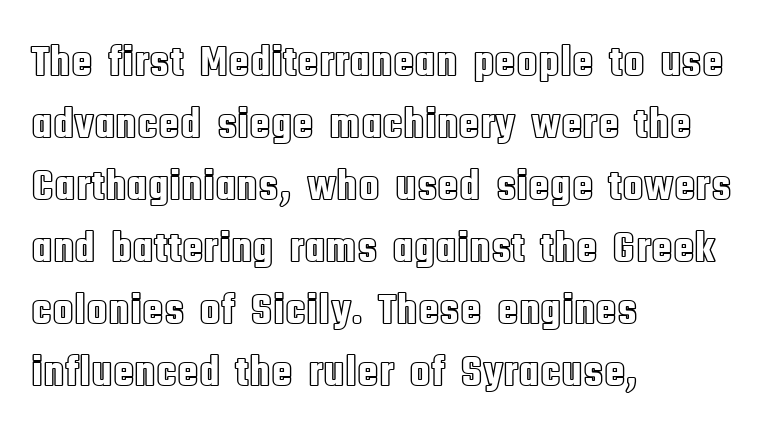
The image shows 44 px condensed type, upright; set left-aligned, normal line spacing (1.41x), normal letter spacing, not underlined; a large x-height.
